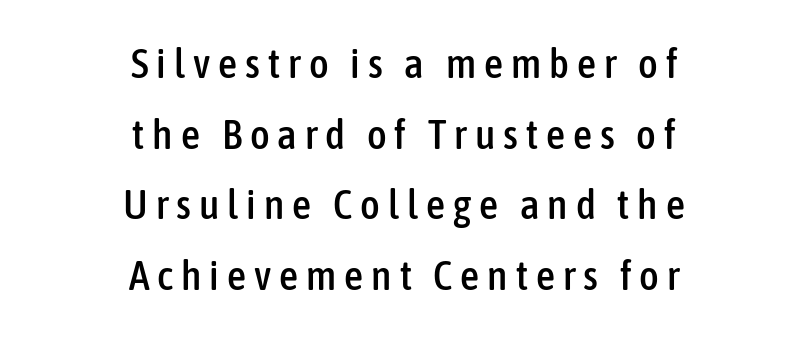
The image shows 42 px condensed sans-serif type, upright; set centered, normal line spacing (1.68x), not underlined; low stroke contrast and a medium x-height.
